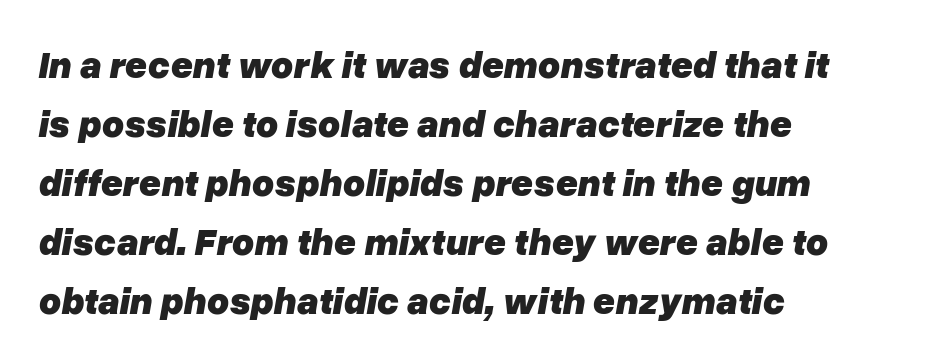
The image shows 38 px heavy type, italic (leaning right); set left-aligned, normal line spacing (1.55x), normal letter spacing, not underlined; low stroke contrast and a medium x-height.
